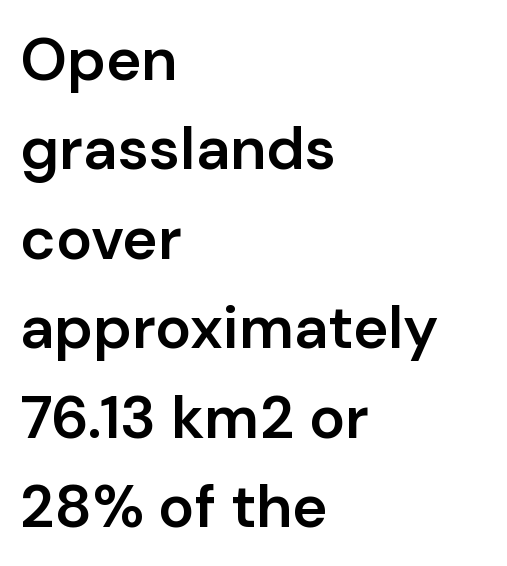
{"serif": "no", "italic": "no", "bold": "semi", "weight": "semibold", "width": "normal", "stroke_contrast": "low", "x_height": "medium", "monospaced": "no", "underline": "no", "align": "left", "line_spacing": "normal", "line_spacing_ratio": 1.49, "letter_spacing": "normal", "letter_spacing_em": 0.0, "glyph_px": 60}
